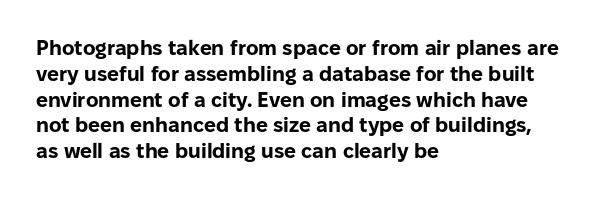
The image shows 21 px bold type, upright; set left-aligned, line spacing 1.23x, normal letter spacing, not underlined.
